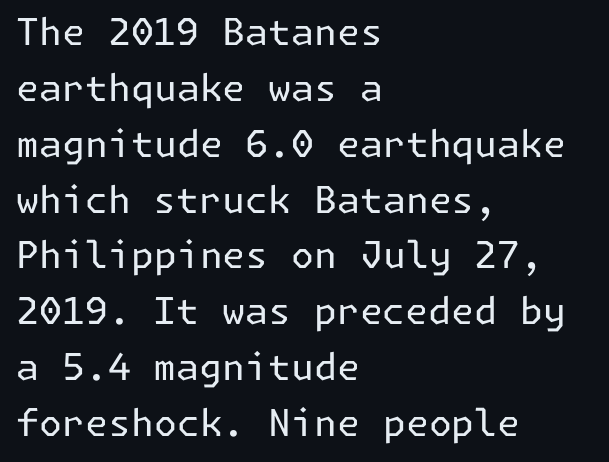
{"serif": "no", "italic": "no", "bold": "no", "weight": "regular", "width": "normal", "stroke_contrast": "low", "x_height": "medium", "underline": "no", "align": "left", "line_spacing": "normal", "line_spacing_ratio": 1.51, "letter_spacing": "normal", "letter_spacing_em": 0.0, "glyph_px": 37}
